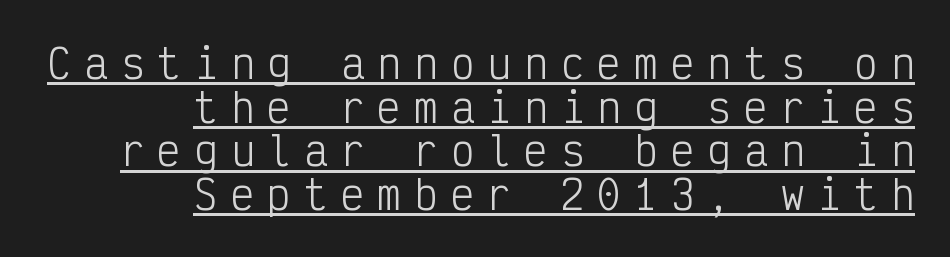
{"serif": "no", "italic": "no", "bold": "no", "weight": "light", "width": "condensed", "stroke_contrast": "low", "x_height": "medium", "monospaced": "yes", "underline": "yes", "align": "right", "line_spacing": "tight", "line_spacing_ratio": 1.12, "letter_spacing": "wide", "letter_spacing_em": 0.34, "glyph_px": 39}
